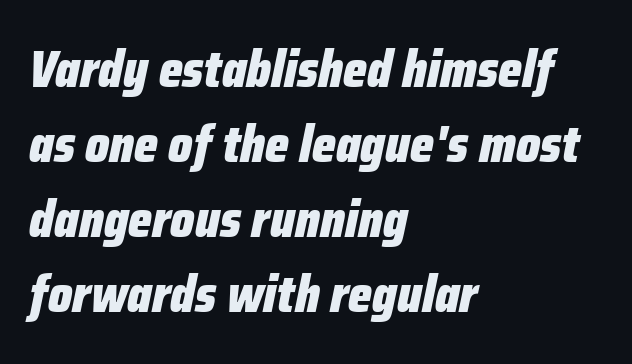
{"italic": "yes", "lean": "right", "slant_degrees": 12, "bold": "yes", "weight": "heavy", "width": "condensed", "stroke_contrast": "low", "x_height": "medium", "monospaced": "no", "underline": "no", "align": "left", "line_spacing": "normal", "line_spacing_ratio": 1.47, "letter_spacing": "normal", "letter_spacing_em": 0.0, "glyph_px": 51}
